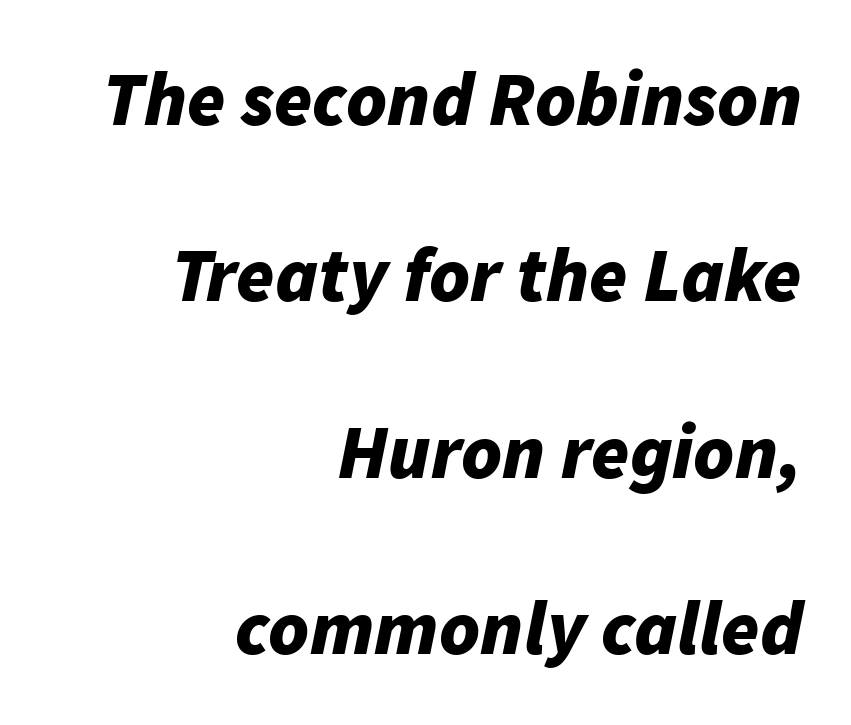
The image shows 77 px bold type, italic (leaning right); set right-aligned, loose line spacing (2.29x), normal letter spacing, not underlined; low stroke contrast and a medium x-height.
